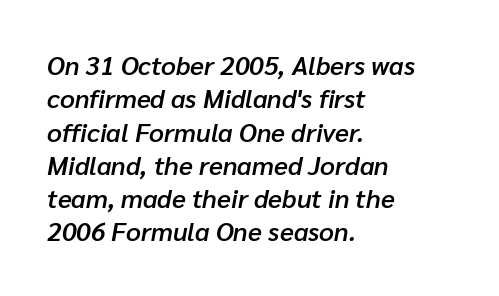
The image shows 26 px text type, italic (leaning right); set left-aligned, normal line spacing (1.28x), normal letter spacing, not underlined.
